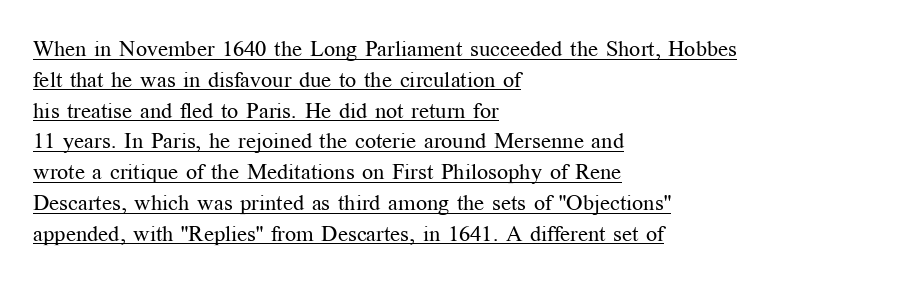
{"italic": "no", "bold": "no", "underline": "yes", "align": "left", "line_spacing": "normal", "line_spacing_ratio": 1.4, "letter_spacing": "normal", "letter_spacing_em": 0.0, "glyph_px": 22}
